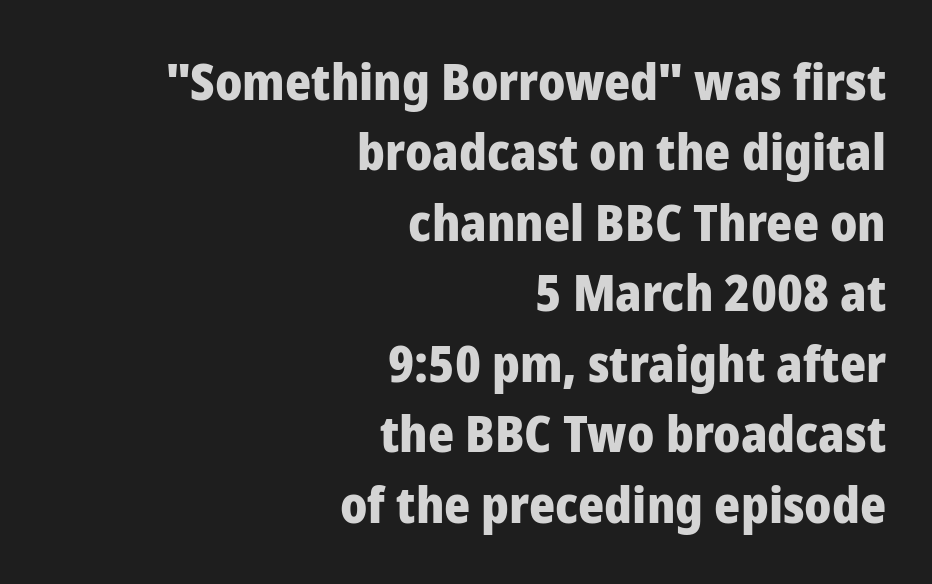
{"serif": "no", "italic": "no", "bold": "yes", "weight": "heavy", "width": "normal", "stroke_contrast": "low", "x_height": "medium", "monospaced": "no", "underline": "no", "align": "right", "line_spacing": "normal", "line_spacing_ratio": 1.41, "letter_spacing": "normal", "letter_spacing_em": 0.0, "glyph_px": 50}
